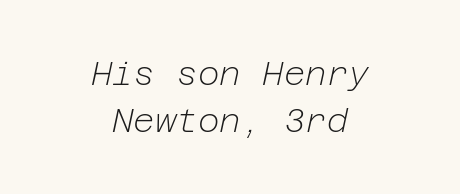
Q: Is the text bold? A: No.
Q: Is the text italic (slanted)? A: Yes, it leans right by about 12 degrees.
Q: Is the text underlined? A: No.
Q: How is the paragraph aligned? A: Centered.
Q: Is the spacing between letters normal or unusually wide? A: Normal.
Q: Is the spacing between lines tight, normal or loose? A: Normal.
Q: Width (condensed, normal, or wide)? A: Normal.
Q: Stroke contrast? A: Low.
Q: x-height? A: Medium.
